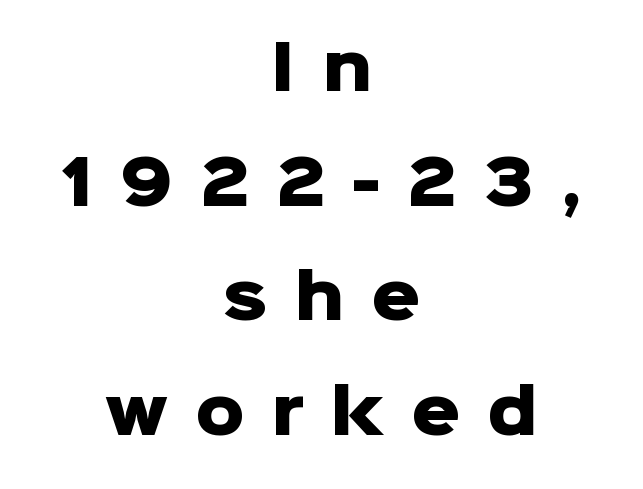
Both edges are ragged and mirror each other, which tells us the setting is centered. Descenders are the only things crossing below the line. Think of a printed novel: that variable character pitch is what you see here. Font category for this specimen: sans-serif. Plenty of ink on the page — the face is bold. Ordinary non-slanted type is in use.
